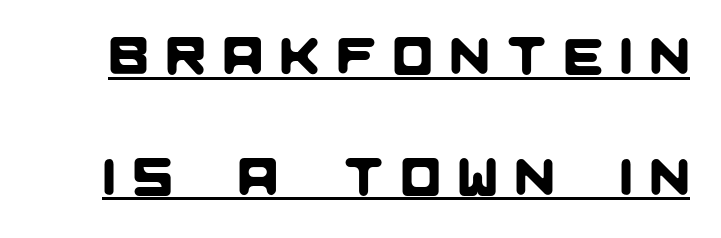
Q: Is the typeface a serif or a sans-serif typeface? A: Sans-serif.
Q: Is the text underlined? A: Yes.
Q: Is the spacing between letters normal or unusually wide? A: Unusually wide.
Q: Is the spacing between lines tight, normal or loose? A: Loose.
Q: Width (condensed, normal, or wide)? A: Normal.
Q: Stroke contrast? A: Low.
Q: x-height? A: Large.
Q: Monospaced? A: No.
